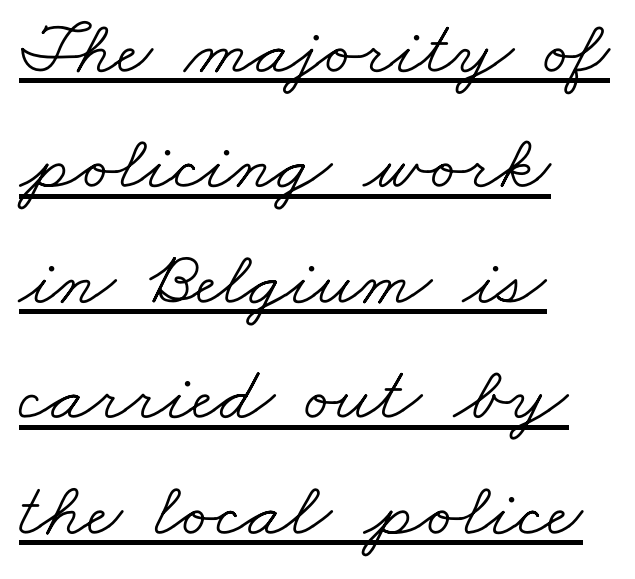
{"serif": "yes", "bold": "no", "weight": "light", "width": "wide", "stroke_contrast": "low", "x_height": "small", "monospaced": "no", "underline": "yes", "align": "left", "line_spacing": "normal", "line_spacing_ratio": 1.48, "letter_spacing": "normal", "letter_spacing_em": 0.0, "glyph_px": 78}
